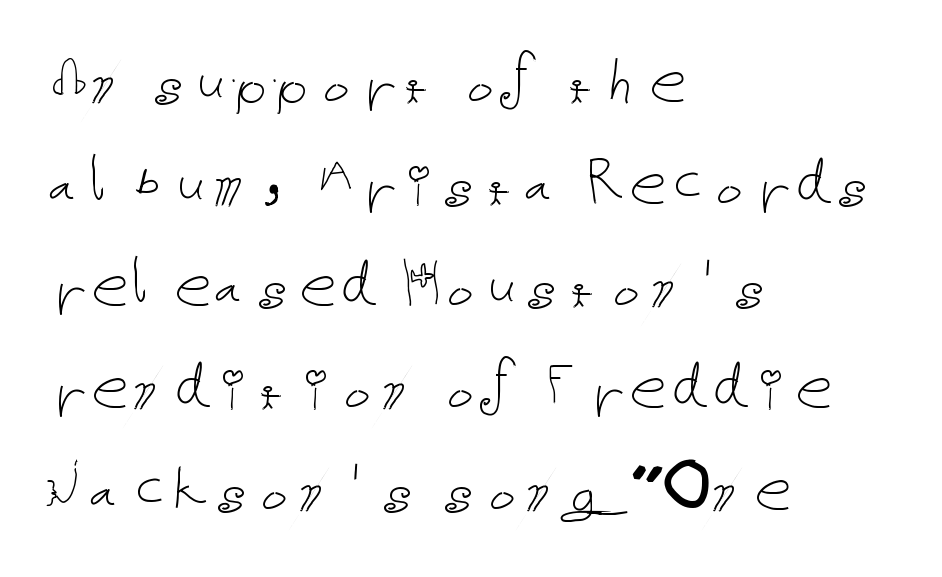
The image shows 74 px thin type, upright; set left-aligned, normal line spacing (1.38x), normal letter spacing, not underlined; low stroke contrast and a medium x-height.
